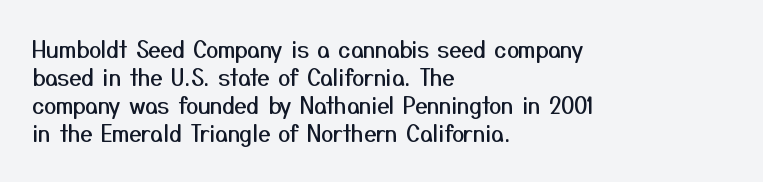
The image shows 22 px text type, upright; set left-aligned, normal line spacing (1.28x), normal letter spacing, not underlined.
